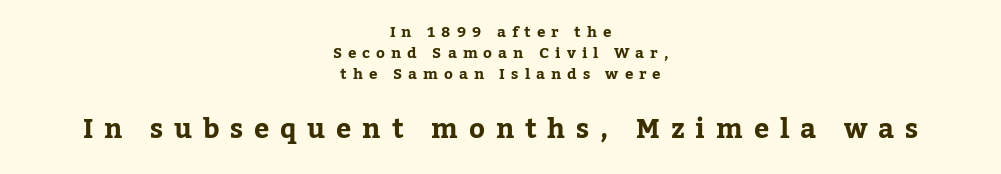
The letters are spread apart with noticeably loose tracking. The passage shown begins with its smaller block and ends with its larger one. The lines are quadded center. Students, this is bold: see how much ink each stroke carries. Successive baselines arrive at the customary interval.
